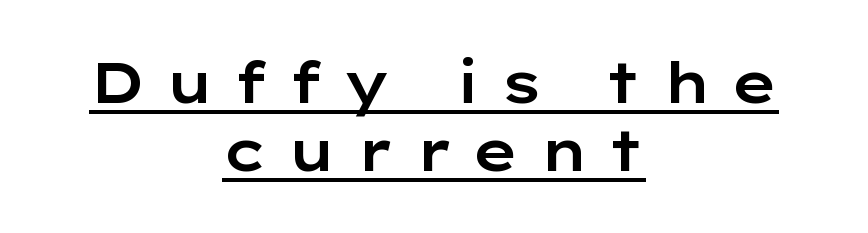
The image shows 57 px wide sans-serif type, upright; set centered, line spacing 1.2x, unusually wide letter spacing (+0.32 em), underlined; low stroke contrast and a medium x-height.
